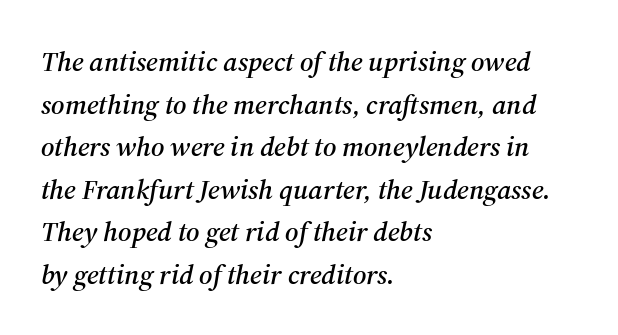
Horizontally, the lines are justified to the leading edge only. Check the space under the baseline: it is left empty. Characters follow at the spacing the type designer built in. The glyphs in this specimen are seriffed.
